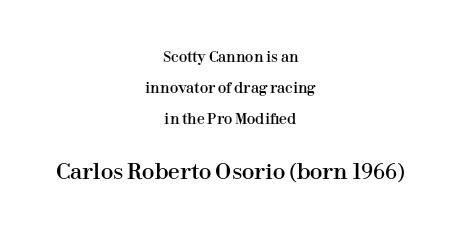
{"italic": "no", "underline": "no", "align": "center", "line_spacing": "loose", "line_spacing_ratio": 2.22, "letter_spacing": "normal", "letter_spacing_em": 0.0, "larger_block": "second", "size_ratio": 1.5, "glyph_px": 21}
